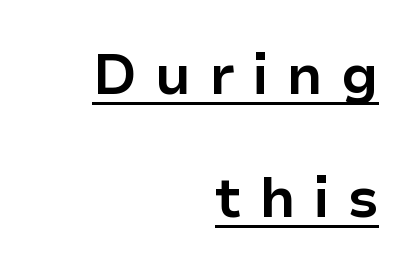
Q: Is the text bold? A: Yes.
Q: Is the text italic (slanted)? A: No, it is upright.
Q: Is the typeface a serif or a sans-serif typeface? A: Sans-serif.
Q: Is the text underlined? A: Yes.
Q: How is the paragraph aligned? A: Right-aligned.
Q: Is the spacing between letters normal or unusually wide? A: Unusually wide.
Q: Is the spacing between lines tight, normal or loose? A: Loose.
Q: Width (condensed, normal, or wide)? A: Normal.
Q: Stroke contrast? A: Low.
Q: x-height? A: Medium.
Q: Monospaced? A: No.
